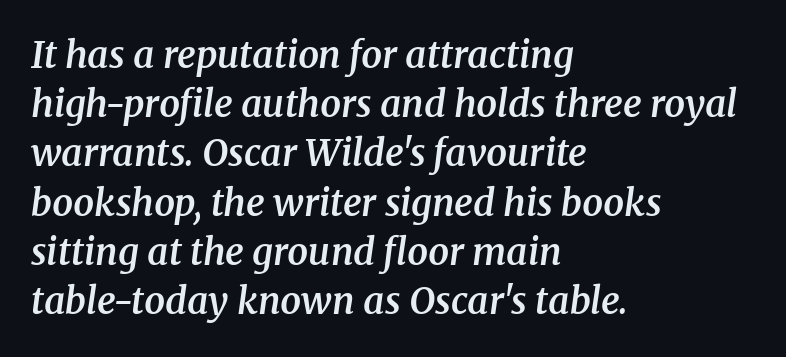
Q: Is the text bold? A: Semi-bold.
Q: Is the text italic (slanted)? A: Yes, it leans right by about 8 degrees.
Q: Is the typeface a serif or a sans-serif typeface? A: Serif.
Q: Is the text underlined? A: No.
Q: How is the paragraph aligned? A: Left-aligned.
Q: Is the spacing between letters normal or unusually wide? A: Normal.
Q: Is the spacing between lines tight, normal or loose? A: Normal.
Q: Width (condensed, normal, or wide)? A: Normal.
Q: Stroke contrast? A: Medium.
Q: x-height? A: Medium.
Q: Monospaced? A: No.
